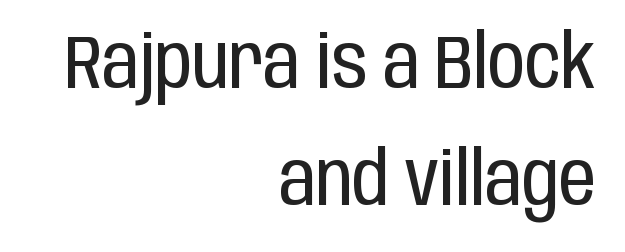
The image shows 74 px regular-weight, condensed sans-serif type, upright; set right-aligned, normal line spacing (1.58x), normal letter spacing, not underlined; low stroke contrast and a large x-height.
